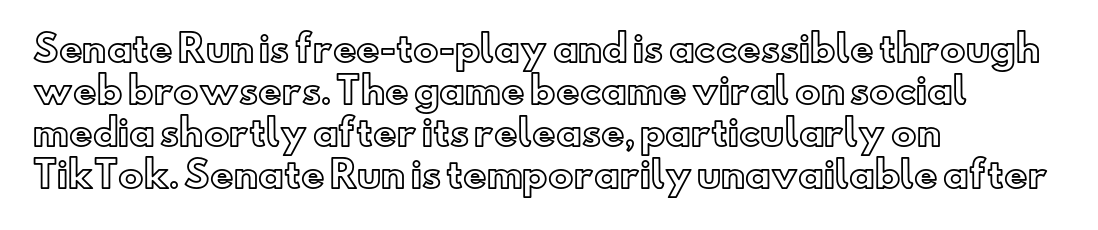
The image shows 36 px text type, upright; set left-aligned, line spacing 1.17x, normal letter spacing, not underlined; a small x-height.
